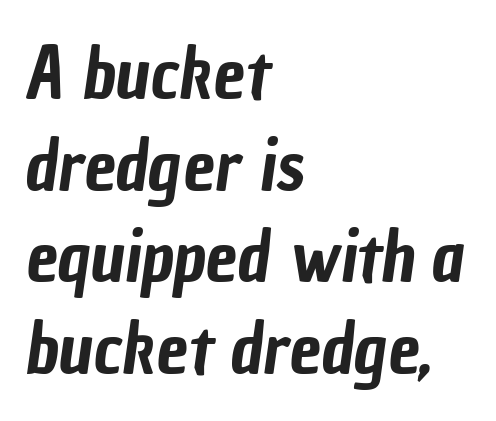
Q: Is the typeface a serif or a sans-serif typeface? A: Sans-serif.
Q: Is the text underlined? A: No.
Q: How is the paragraph aligned? A: Left-aligned.
Q: Is the spacing between letters normal or unusually wide? A: Normal.
Q: Is the spacing between lines tight, normal or loose? A: Normal.
Q: Width (condensed, normal, or wide)? A: Condensed.
Q: Stroke contrast? A: Low.
Q: x-height? A: Medium.
Q: Monospaced? A: No.
